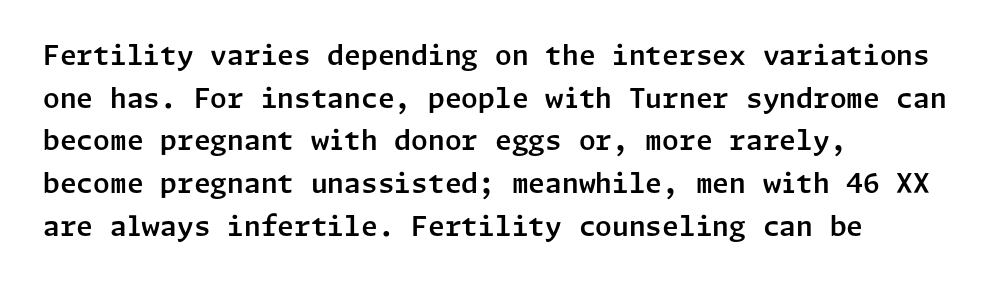
The image shows 27 px text type, upright; set left-aligned, normal line spacing (1.58x), normal letter spacing, not underlined.
